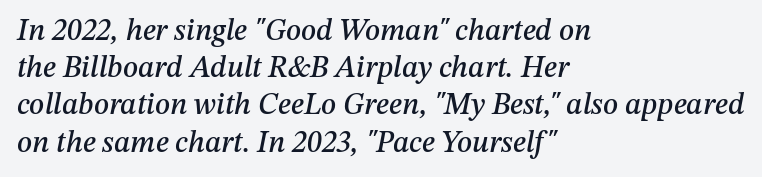
{"italic": "yes", "lean": "right", "slant_degrees": 12, "width": "normal", "stroke_contrast": "medium", "x_height": "medium", "monospaced": "no", "underline": "no", "align": "left", "line_spacing_ratio": 1.24, "letter_spacing": "normal", "letter_spacing_em": 0.0, "glyph_px": 30}
